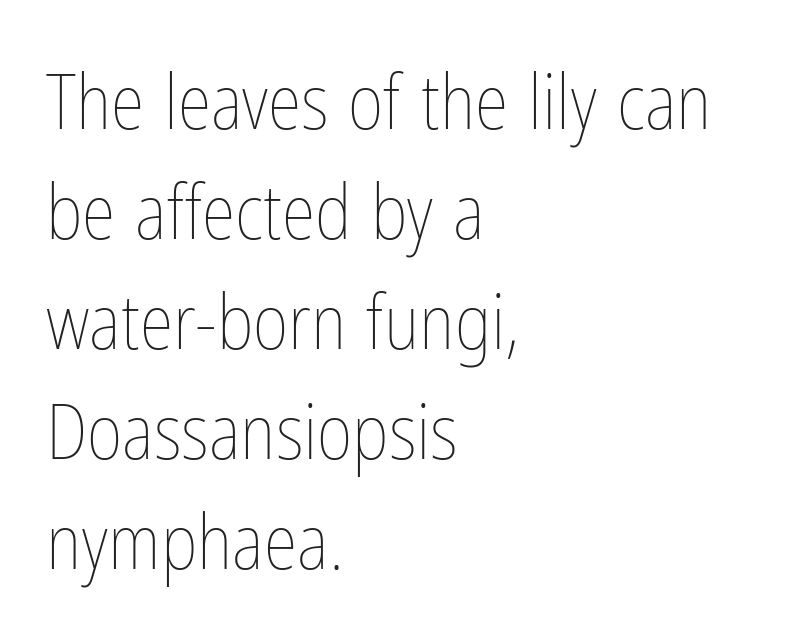
{"italic": "no", "bold": "no", "weight": "thin", "width": "condensed", "stroke_contrast": "low", "x_height": "medium", "monospaced": "no", "underline": "no", "align": "left", "line_spacing": "normal", "line_spacing_ratio": 1.43, "letter_spacing": "normal", "letter_spacing_em": 0.0, "glyph_px": 77}
